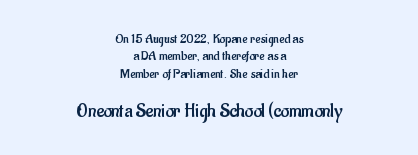
{"italic": "no", "bold": "no", "underline": "no", "align": "center", "line_spacing_ratio": 1.24, "letter_spacing": "normal", "letter_spacing_em": 0.0, "larger_block": "second", "size_ratio": 1.43, "glyph_px": 20}
